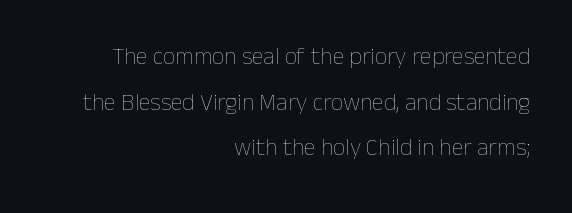
Q: Is the text bold? A: No.
Q: Is the text italic (slanted)? A: No, it is upright.
Q: Is the text underlined? A: No.
Q: How is the paragraph aligned? A: Right-aligned.
Q: Is the spacing between letters normal or unusually wide? A: Normal.
Q: Is the spacing between lines tight, normal or loose? A: Loose.
